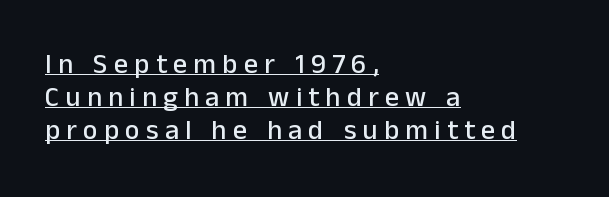
Q: Is the text italic (slanted)? A: No, it is upright.
Q: Is the typeface a serif or a sans-serif typeface? A: Sans-serif.
Q: Is the text underlined? A: Yes.
Q: How is the paragraph aligned? A: Left-aligned.
Q: Is the spacing between letters normal or unusually wide? A: Unusually wide.
Q: Width (condensed, normal, or wide)? A: Normal.
Q: Stroke contrast? A: Low.
Q: x-height? A: Medium.
Q: Monospaced? A: No.
